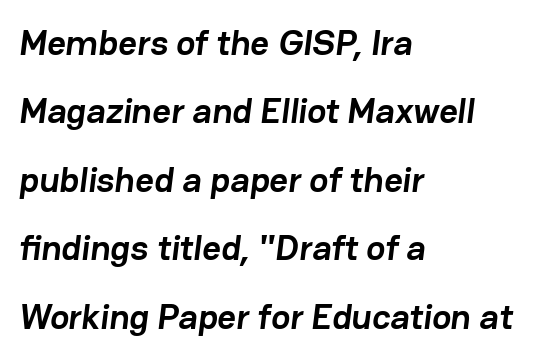
Q: Is the text bold? A: Yes.
Q: Is the typeface a serif or a sans-serif typeface? A: Sans-serif.
Q: Is the text underlined? A: No.
Q: How is the paragraph aligned? A: Left-aligned.
Q: Is the spacing between letters normal or unusually wide? A: Normal.
Q: Is the spacing between lines tight, normal or loose? A: Loose.
Q: Width (condensed, normal, or wide)? A: Normal.
Q: Stroke contrast? A: Low.
Q: x-height? A: Medium.
Q: Monospaced? A: No.
